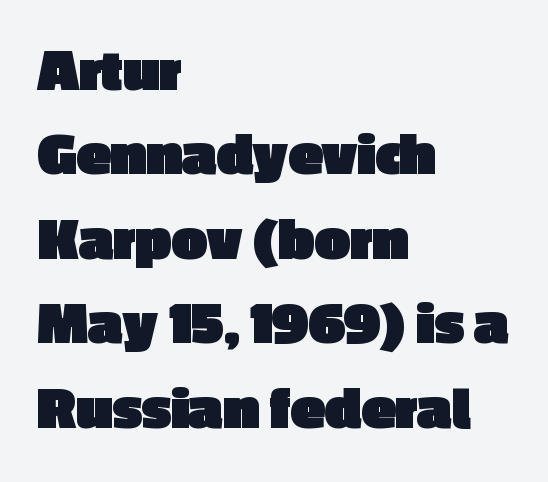
Baseline-to-baseline distance is the conventional proportion of letter height. Note the varied advance widths — an 'i' is clearly narrower than an 'm'. The lines are quadded left. The area under the type is left untouched. Examine the stroke ends and you'll find no serifs. The characters look thick and weighty, a clear bold.
